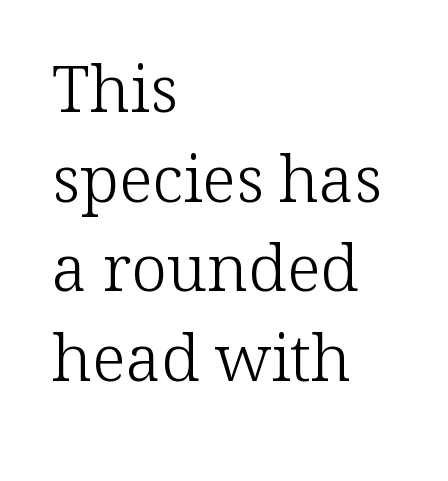
{"serif": "yes", "italic": "no", "bold": "no", "weight": "light", "width": "normal", "stroke_contrast": "low", "x_height": "medium", "monospaced": "no", "underline": "no", "align": "left", "line_spacing": "normal", "line_spacing_ratio": 1.38, "letter_spacing": "normal", "letter_spacing_em": 0.0, "glyph_px": 65}
